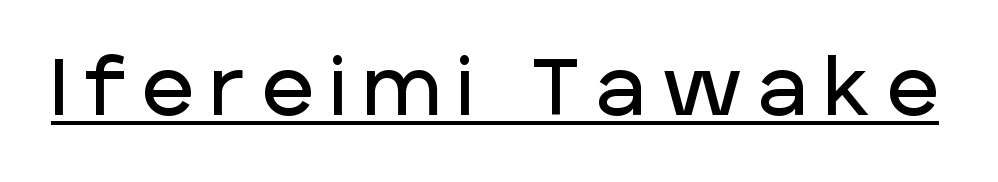
Q: Is the text italic (slanted)? A: No, it is upright.
Q: Is the typeface a serif or a sans-serif typeface? A: Sans-serif.
Q: Is the text underlined? A: Yes.
Q: Is the spacing between letters normal or unusually wide? A: Unusually wide.
Q: Width (condensed, normal, or wide)? A: Normal.
Q: Stroke contrast? A: Low.
Q: x-height? A: Large.
Q: Monospaced? A: No.
